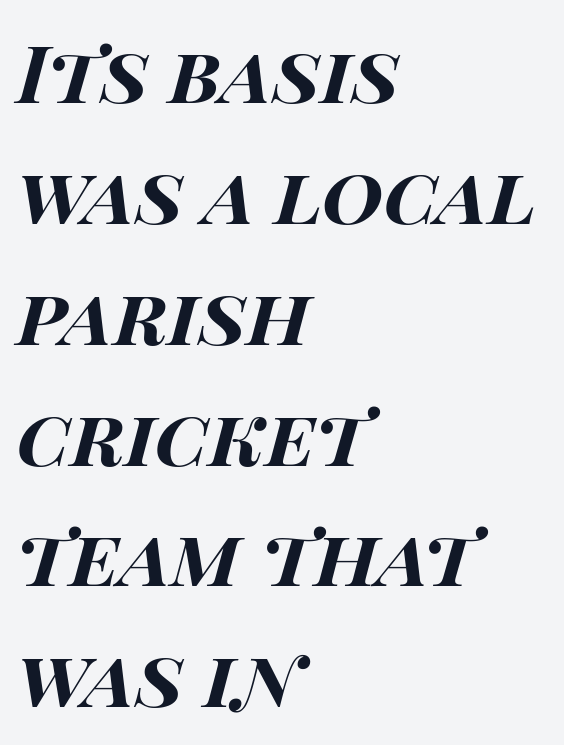
{"italic": "yes", "lean": "right", "slant_degrees": 15, "bold": "yes", "weight": "bold", "width": "wide", "stroke_contrast": "high", "x_height": "large", "monospaced": "no", "underline": "no", "align": "left", "line_spacing": "normal", "line_spacing_ratio": 1.53, "letter_spacing": "normal", "letter_spacing_em": 0.0, "glyph_px": 79}
